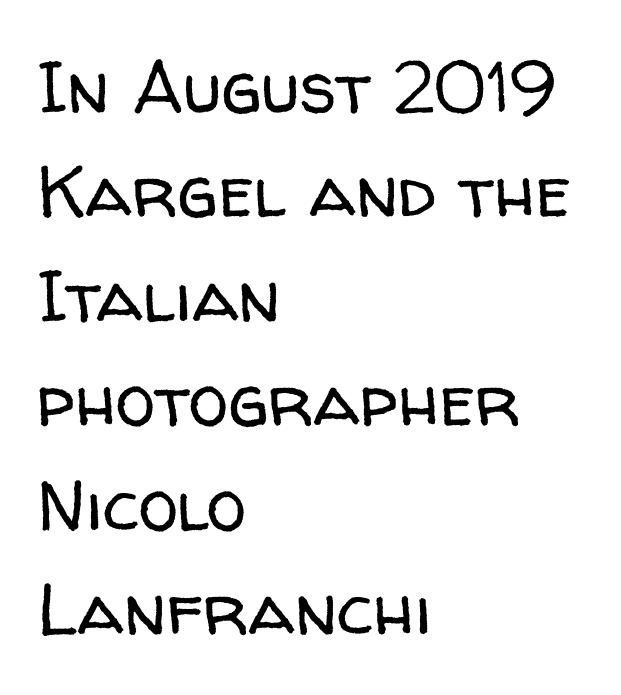
{"serif": "no", "italic": "no", "bold": "no", "weight": "regular", "width": "normal", "stroke_contrast": "low", "x_height": "medium", "monospaced": "no", "underline": "no", "align": "left", "line_spacing": "normal", "line_spacing_ratio": 1.45, "letter_spacing": "normal", "letter_spacing_em": 0.0, "glyph_px": 72}
